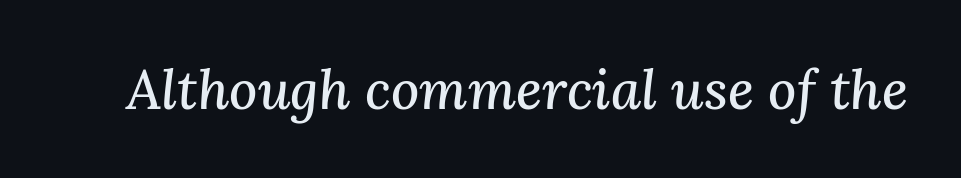
{"serif": "yes", "italic": "yes", "lean": "right", "slant_degrees": 3, "width": "normal", "stroke_contrast": "medium", "x_height": "medium", "monospaced": "no", "underline": "no", "letter_spacing": "normal", "letter_spacing_em": 0.0, "glyph_px": 55}
